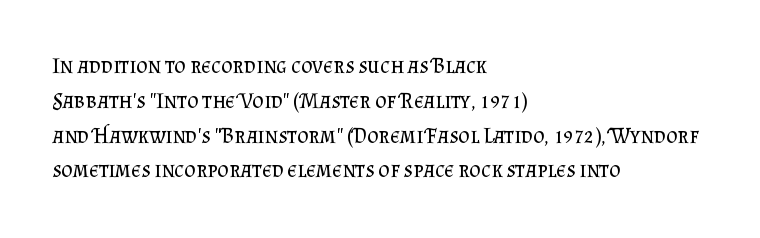
The image shows 22 px text type, upright; set left-aligned, normal line spacing (1.58x), normal letter spacing, not underlined.
